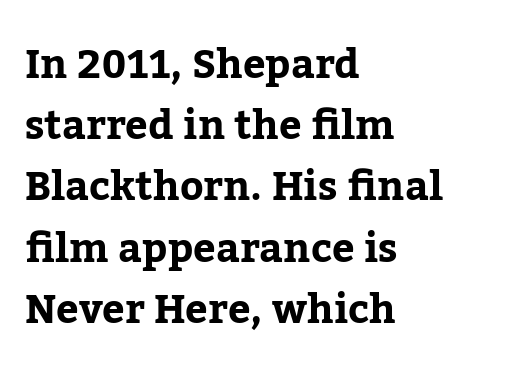
{"serif": "yes", "italic": "no", "width": "normal", "stroke_contrast": "low", "x_height": "medium", "monospaced": "no", "underline": "no", "align": "left", "line_spacing": "normal", "line_spacing_ratio": 1.53, "letter_spacing": "normal", "letter_spacing_em": 0.0, "glyph_px": 40}
